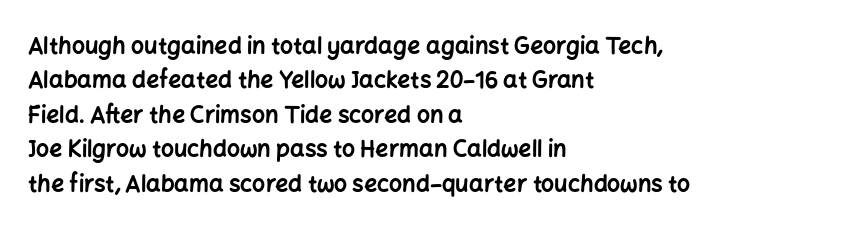
The image shows 23 px bold type, upright; set left-aligned, normal line spacing (1.5x), normal letter spacing, not underlined.
